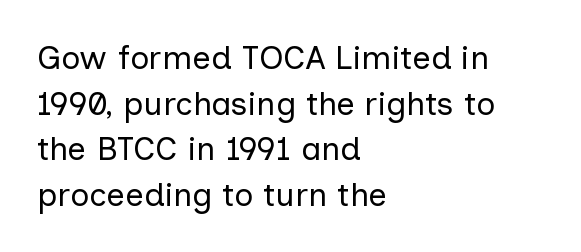
{"serif": "no", "italic": "no", "bold": "no", "weight": "regular", "width": "normal", "stroke_contrast": "low", "x_height": "medium", "monospaced": "no", "underline": "no", "align": "left", "line_spacing": "normal", "line_spacing_ratio": 1.38, "letter_spacing": "normal", "letter_spacing_em": 0.0, "glyph_px": 33}
